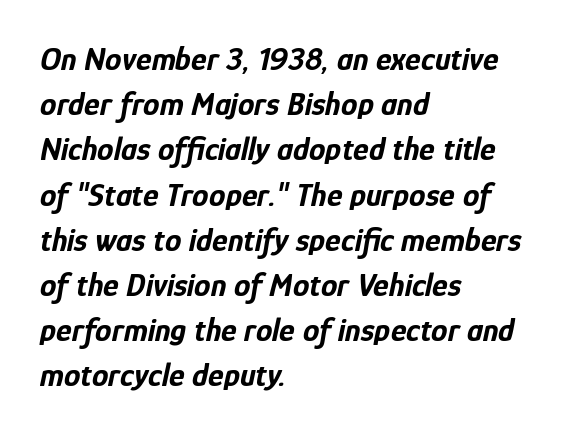
The image shows 33 px bold, condensed type, italic (leaning right); set left-aligned, normal line spacing (1.37x), normal letter spacing, not underlined; low stroke contrast and a medium x-height.
